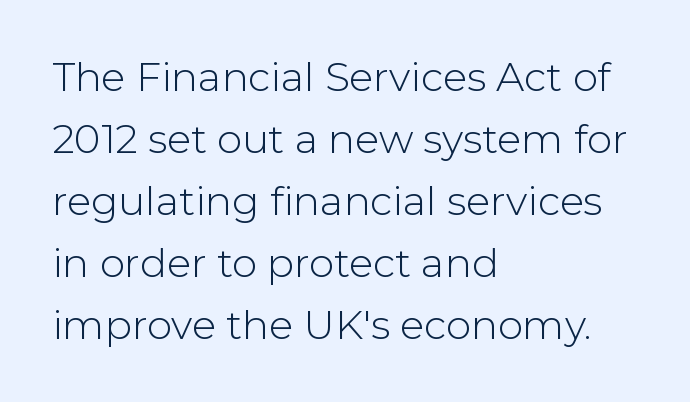
The passage shown is not underscored anywhere. These glyphs show unthickened strokes, regular width or finer. Vertical strokes here are truly vertical. Varying glyph widths throughout — classic text-font behaviour. Letterform terminals end flat and unadorned throughout the passage.
